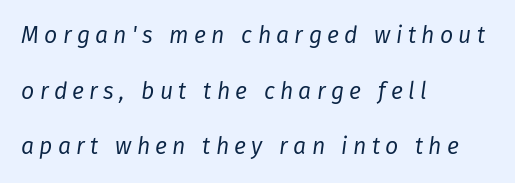
Horizontal bands of white between lines are thick stripes. Compared with a centered layout, this one pins lines to the left instead. The font's italic variant was chosen for this text. The line texture is sparse and dotted thanks to wide tracking. Vertical stems look standard width or narrower in stroke. Glance below the letters and you will spot only blank space.
